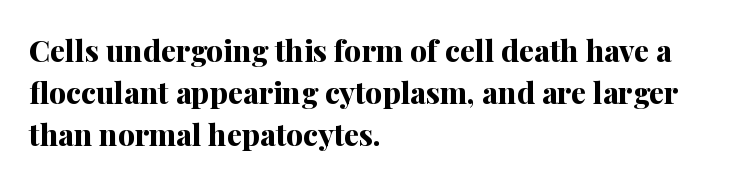
Q: Is the text bold? A: Yes.
Q: Is the text italic (slanted)? A: No, it is upright.
Q: Is the typeface a serif or a sans-serif typeface? A: Serif.
Q: Is the text underlined? A: No.
Q: How is the paragraph aligned? A: Left-aligned.
Q: Is the spacing between letters normal or unusually wide? A: Normal.
Q: Is the spacing between lines tight, normal or loose? A: Normal.
Q: Width (condensed, normal, or wide)? A: Normal.
Q: Stroke contrast? A: Medium.
Q: x-height? A: Medium.
Q: Monospaced? A: No.
